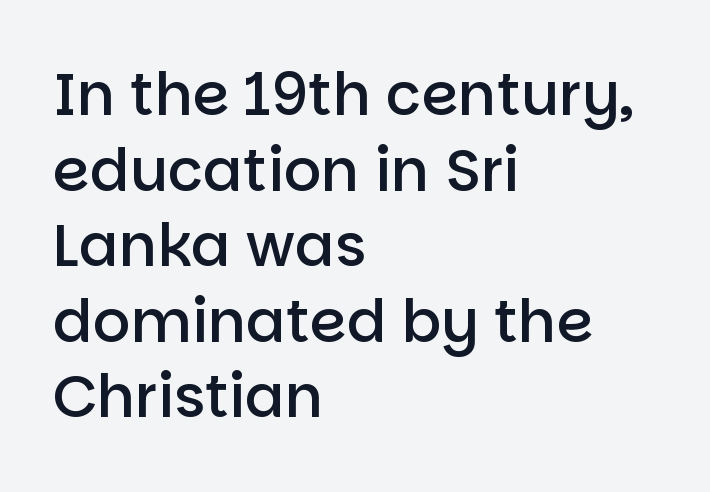
{"serif": "no", "italic": "no", "bold": "semi", "weight": "semibold", "width": "normal", "stroke_contrast": "low", "x_height": "large", "monospaced": "no", "underline": "no", "align": "left", "line_spacing": "normal", "line_spacing_ratio": 1.28, "letter_spacing": "normal", "letter_spacing_em": 0.0, "glyph_px": 59}
